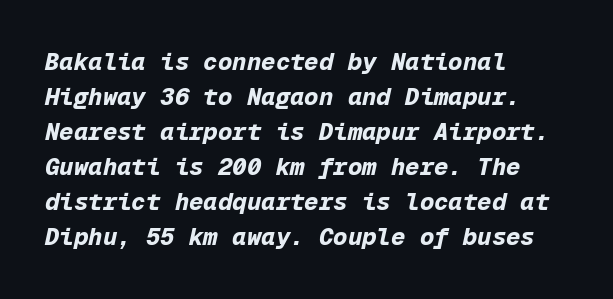
The image shows 24 px bold type, italic (leaning right); set left-aligned, normal line spacing (1.46x), normal letter spacing, not underlined.
